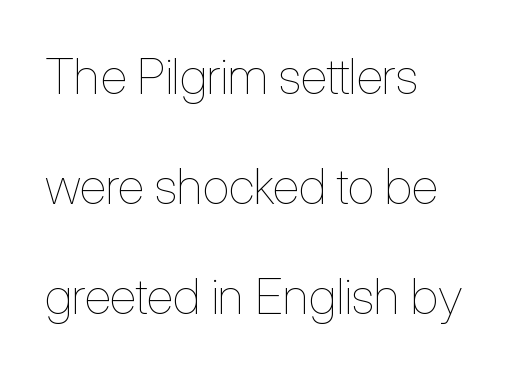
{"italic": "no", "bold": "no", "weight": "thin", "width": "condensed", "stroke_contrast": "low", "x_height": "medium", "monospaced": "no", "underline": "no", "align": "left", "line_spacing": "loose", "line_spacing_ratio": 2.2, "letter_spacing": "normal", "letter_spacing_em": 0.0, "glyph_px": 50}
